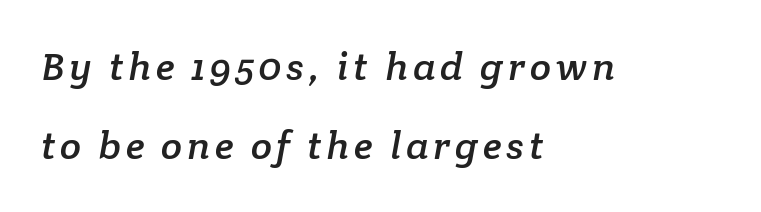
Q: Is the typeface a serif or a sans-serif typeface? A: Serif.
Q: Is the text underlined? A: No.
Q: How is the paragraph aligned? A: Left-aligned.
Q: Is the spacing between lines tight, normal or loose? A: Loose.
Q: Width (condensed, normal, or wide)? A: Normal.
Q: Stroke contrast? A: Low.
Q: x-height? A: Medium.
Q: Monospaced? A: No.
